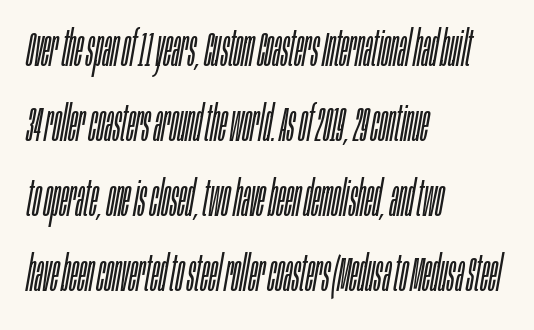
The image shows 49 px light, condensed type, italic (leaning right); set left-aligned, normal line spacing (1.53x), normal letter spacing, not underlined; low stroke contrast and a large x-height.
